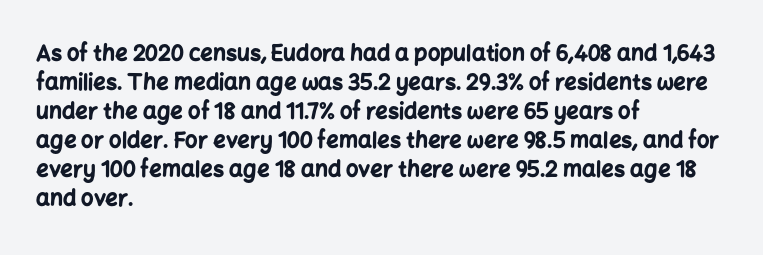
I'd describe the lettering as bold — thick and assertive. Line starts are locked; line ends wander. Nope, not italic — everything's standing straight. Only glyphs here, with clear space below each row.
